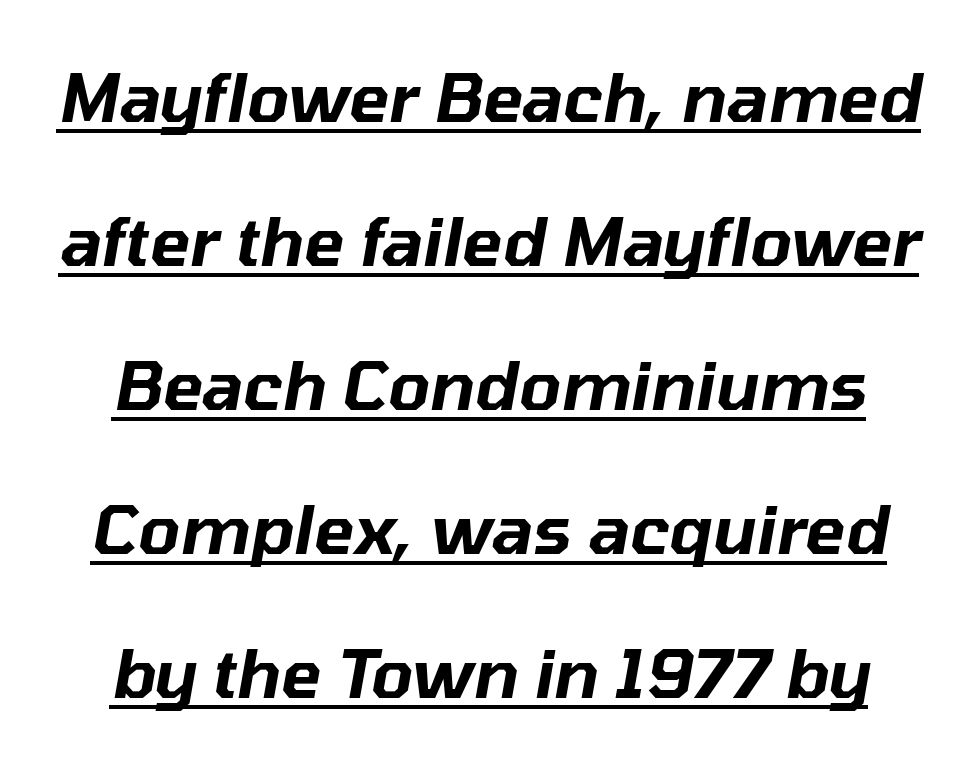
{"italic": "yes", "lean": "right", "slant_degrees": 10, "width": "normal", "stroke_contrast": "low", "x_height": "medium", "monospaced": "no", "underline": "yes", "line_spacing": "loose", "line_spacing_ratio": 2.15, "letter_spacing": "normal", "letter_spacing_em": 0.0, "glyph_px": 67}
